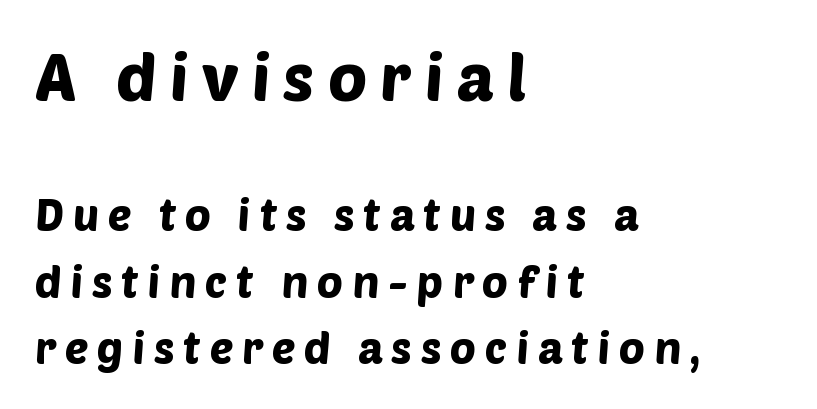
{"serif": "no", "width": "normal", "stroke_contrast": "low", "x_height": "large", "monospaced": "no", "underline": "no", "align": "left", "line_spacing": "normal", "line_spacing_ratio": 1.51, "letter_spacing": "wide", "letter_spacing_em": 0.2, "larger_block": "first", "size_ratio": 1.5, "glyph_px": 66}
